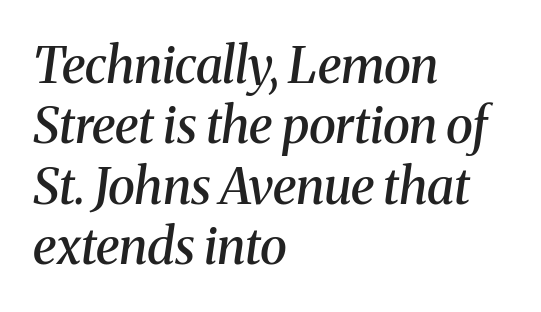
{"serif": "yes", "italic": "yes", "lean": "right", "slant_degrees": 8, "bold": "semi", "weight": "semibold", "width": "normal", "stroke_contrast": "medium", "x_height": "medium", "monospaced": "no", "underline": "no", "align": "left", "line_spacing_ratio": 1.21, "letter_spacing": "normal", "letter_spacing_em": 0.0, "glyph_px": 50}
